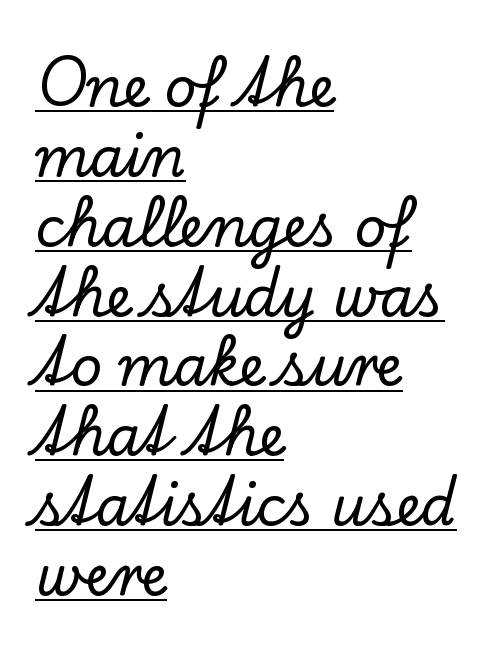
Q: Is the text italic (slanted)? A: Yes.
Q: Is the typeface a serif or a sans-serif typeface? A: Serif.
Q: Is the text underlined? A: Yes.
Q: How is the paragraph aligned? A: Left-aligned.
Q: Is the spacing between letters normal or unusually wide? A: Normal.
Q: Is the spacing between lines tight, normal or loose? A: Normal.
Q: Width (condensed, normal, or wide)? A: Normal.
Q: Stroke contrast? A: Low.
Q: x-height? A: Small.
Q: Monospaced? A: No.
